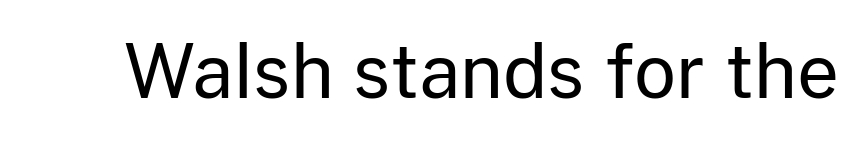
Notice how the stems are strictly vertical — no italics here. There is no visible air inserted between adjacent glyphs. Look at the bottom of the vertical strokes: they stop flat, with no serifs. The font is comparable to plain body text, perhaps lighter. Anything drawn beneath the words? Only blank space.
